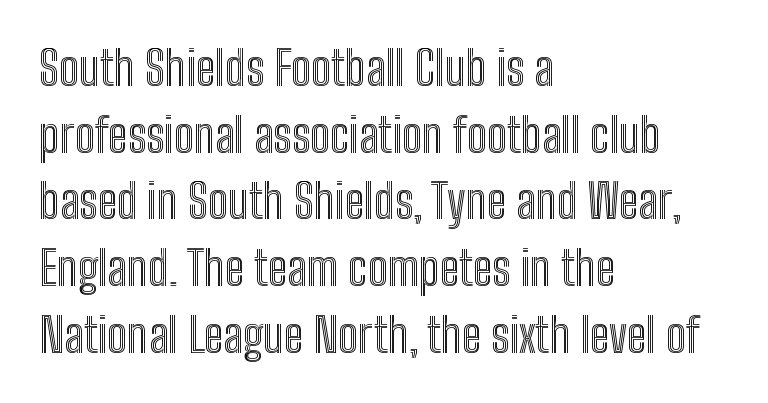
Q: Is the text italic (slanted)? A: No, it is upright.
Q: Is the text underlined? A: No.
Q: How is the paragraph aligned? A: Left-aligned.
Q: Is the spacing between letters normal or unusually wide? A: Normal.
Q: Is the spacing between lines tight, normal or loose? A: Normal.
Q: Width (condensed, normal, or wide)? A: Condensed.
Q: x-height? A: Medium.
Q: Monospaced? A: No.
